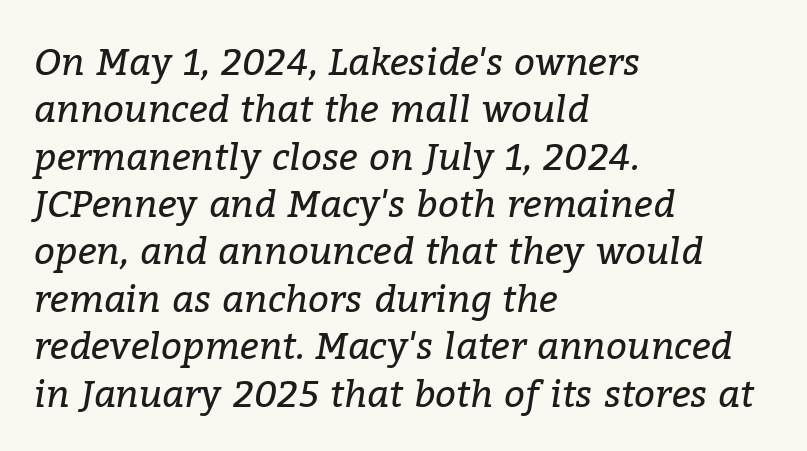
The image shows 37 px regular-weight serif type, italic (leaning right); set left-aligned, normal line spacing (1.28x), normal letter spacing, not underlined; low stroke contrast and a medium x-height.
